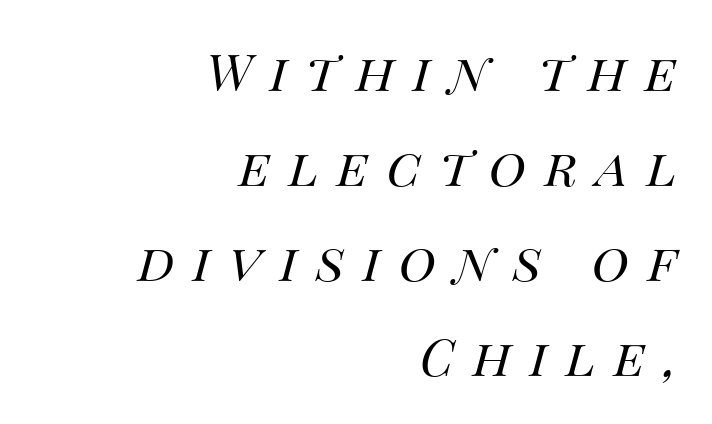
{"italic": "yes", "lean": "right", "slant_degrees": 14, "bold": "no", "weight": "regular", "width": "normal", "stroke_contrast": "medium", "x_height": "large", "monospaced": "no", "underline": "no", "align": "right", "line_spacing_ratio": 1.86, "letter_spacing": "wide", "letter_spacing_em": 0.36, "glyph_px": 51}
